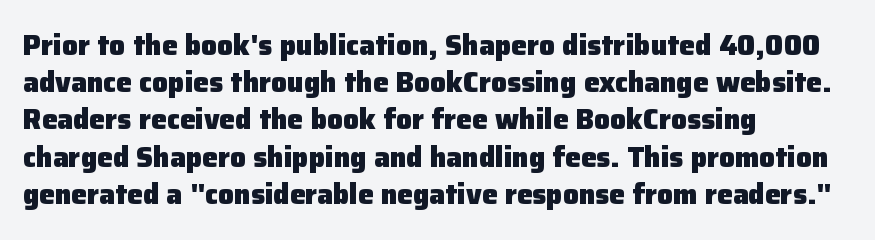
The rendering uses natural spacing where letterforms have individual widths. Characters follow at the spacing the type designer built in. Leading: standard. Descender tails drop into unmarked territory. Unlike italic type, these characters show no tilt at all. Grotesque or geometric, the face here clearly has no serifs.
